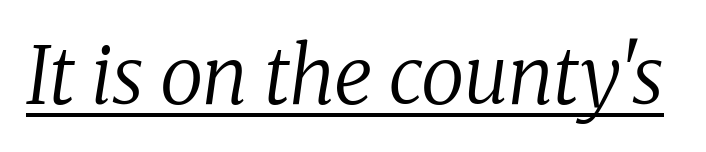
The letters sit at their default tracking, neither squeezed nor spread. Compared with undecorated copy, this sample adds a rule below the words. The rendering applies a slant to the glyphs. The weight tops out at a normal text grade. What kind of face is this? One with serifs.
